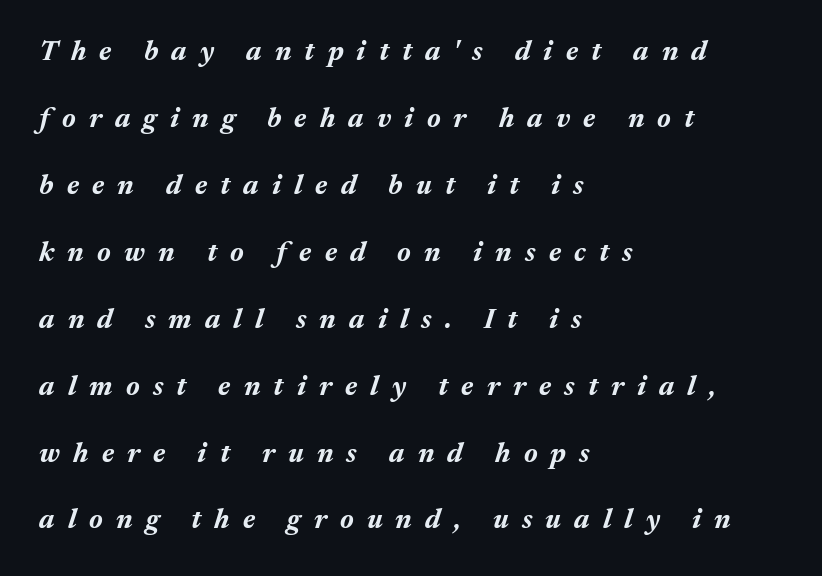
{"italic": "yes", "lean": "right", "slant_degrees": 17, "bold": "yes", "weight": "bold", "width": "normal", "stroke_contrast": "medium", "x_height": "medium", "monospaced": "no", "underline": "no", "align": "left", "line_spacing": "loose", "line_spacing_ratio": 2.39, "letter_spacing": "wide", "letter_spacing_em": 0.47, "glyph_px": 28}
